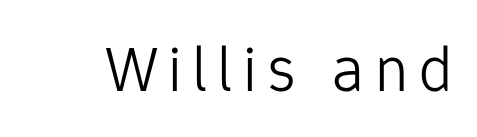
Q: Is the text bold? A: No.
Q: Is the text italic (slanted)? A: No, it is upright.
Q: Is the typeface a serif or a sans-serif typeface? A: Sans-serif.
Q: Is the text underlined? A: No.
Q: Width (condensed, normal, or wide)? A: Normal.
Q: Stroke contrast? A: Low.
Q: x-height? A: Medium.
Q: Monospaced? A: No.
